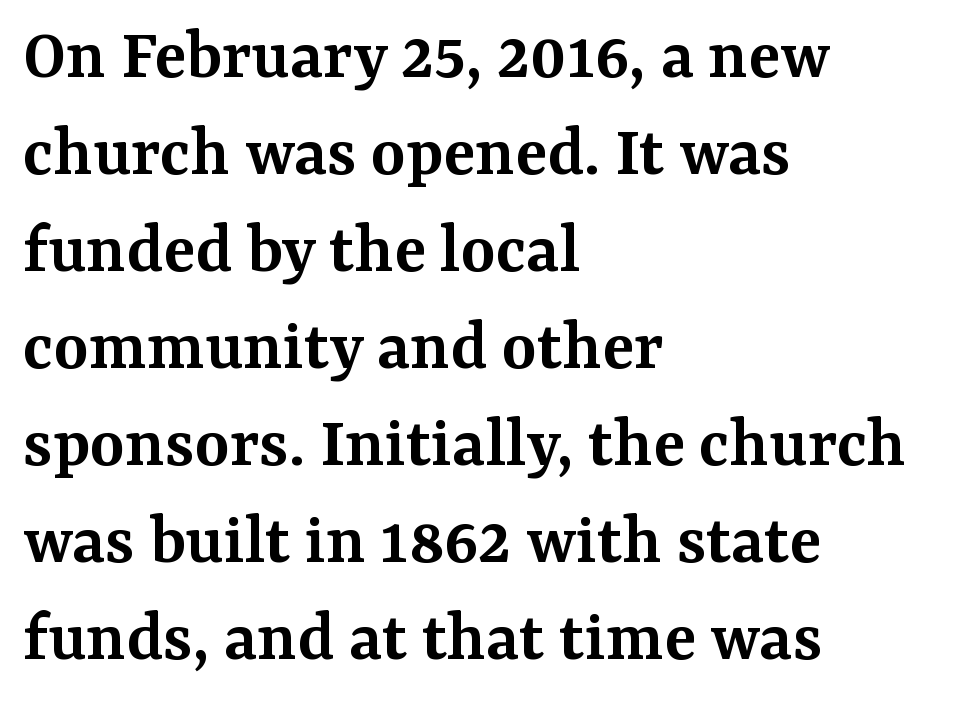
Q: Is the text bold? A: Semi-bold.
Q: Is the text italic (slanted)? A: No, it is upright.
Q: Is the typeface a serif or a sans-serif typeface? A: Serif.
Q: Is the text underlined? A: No.
Q: How is the paragraph aligned? A: Left-aligned.
Q: Is the spacing between letters normal or unusually wide? A: Normal.
Q: Is the spacing between lines tight, normal or loose? A: Normal.
Q: Width (condensed, normal, or wide)? A: Normal.
Q: Stroke contrast? A: Medium.
Q: x-height? A: Medium.
Q: Monospaced? A: No.
